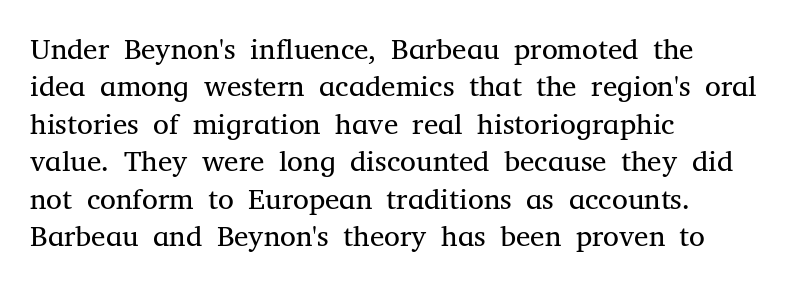
The rag falls on the right side of this text block. Successive baselines arrive at the customary interval. A typesetter would call this proportional, since set widths differ per character. No extra tracking has been applied to these lines. Underline: absent. This sample uses an upright cut, with every glyph sitting square on the baseline.
